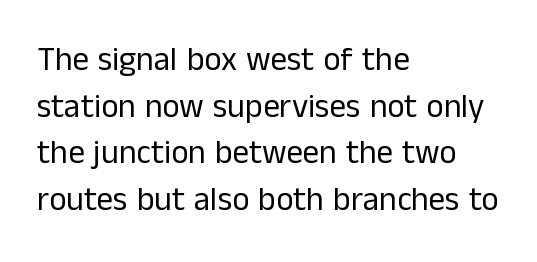
Q: Is the text bold? A: No.
Q: Is the text italic (slanted)? A: No, it is upright.
Q: Is the typeface a serif or a sans-serif typeface? A: Sans-serif.
Q: Is the text underlined? A: No.
Q: How is the paragraph aligned? A: Left-aligned.
Q: Is the spacing between letters normal or unusually wide? A: Normal.
Q: Is the spacing between lines tight, normal or loose? A: Normal.
Q: Width (condensed, normal, or wide)? A: Normal.
Q: Stroke contrast? A: Low.
Q: x-height? A: Medium.
Q: Monospaced? A: No.
